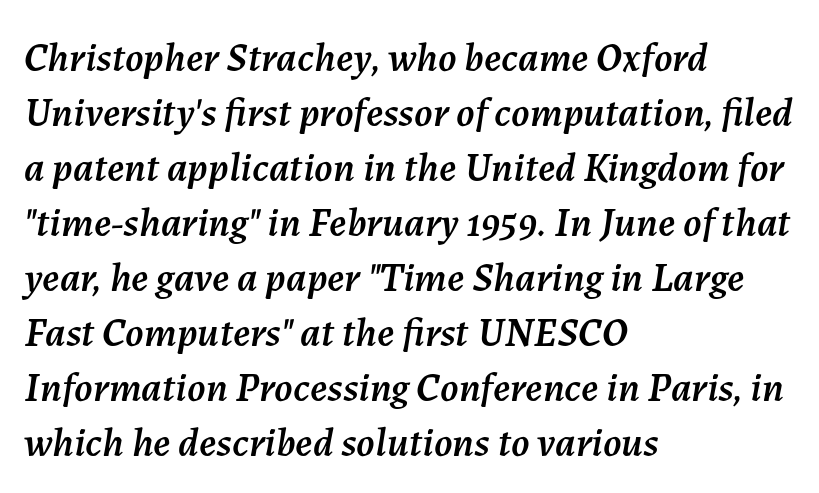
{"italic": "yes", "lean": "right", "slant_degrees": 7, "width": "normal", "stroke_contrast": "medium", "x_height": "medium", "monospaced": "no", "underline": "no", "align": "left", "line_spacing": "normal", "line_spacing_ratio": 1.34, "letter_spacing": "normal", "letter_spacing_em": 0.0, "glyph_px": 41}
